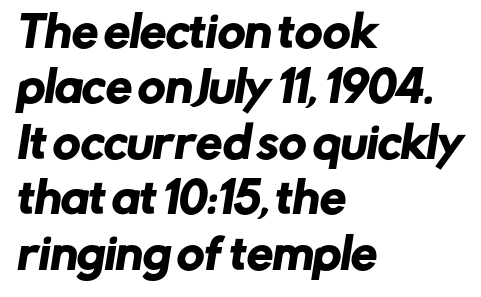
Default kerning and tracking; the words read as compact shapes. The face used here is proportionally spaced, like ordinary book or web type. Honestly, there is no underline to notice here at all. In CSS terms this would be text-align: left. Leading: standard. The face used here is a sans, in the tradition of grotesques and geometrics.
